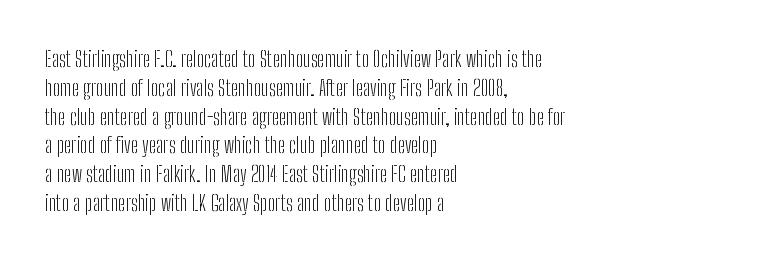
Q: Is the text bold? A: No.
Q: Is the text italic (slanted)? A: No, it is upright.
Q: Is the text underlined? A: No.
Q: How is the paragraph aligned? A: Left-aligned.
Q: Is the spacing between letters normal or unusually wide? A: Normal.
Q: Is the spacing between lines tight, normal or loose? A: Normal.
